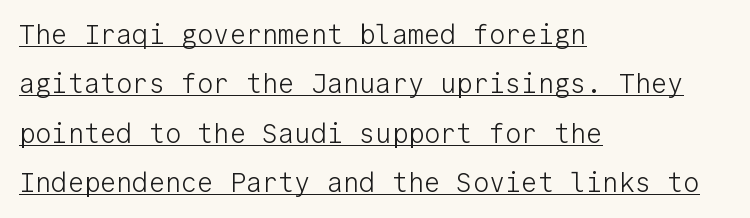
The image shows 27 px text type, upright; set left-aligned, line spacing 1.83x, normal letter spacing, underlined.
